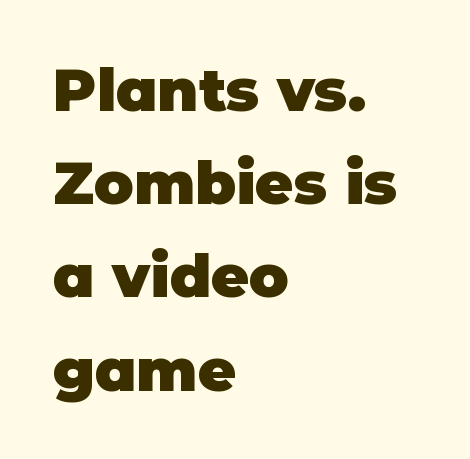
The image shows 59 px heavy sans-serif type, upright; set left-aligned, normal line spacing (1.58x), normal letter spacing, not underlined; low stroke contrast and a large x-height.
